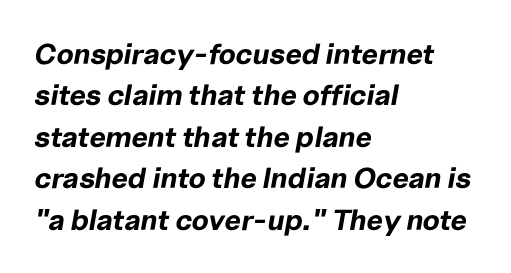
Q: Is the text bold? A: Yes.
Q: Is the text italic (slanted)? A: Yes, it leans right by about 10 degrees.
Q: Is the text underlined? A: No.
Q: How is the paragraph aligned? A: Left-aligned.
Q: Is the spacing between letters normal or unusually wide? A: Normal.
Q: Is the spacing between lines tight, normal or loose? A: Normal.
Q: Width (condensed, normal, or wide)? A: Normal.
Q: Stroke contrast? A: Low.
Q: x-height? A: Medium.
Q: Monospaced? A: No.
